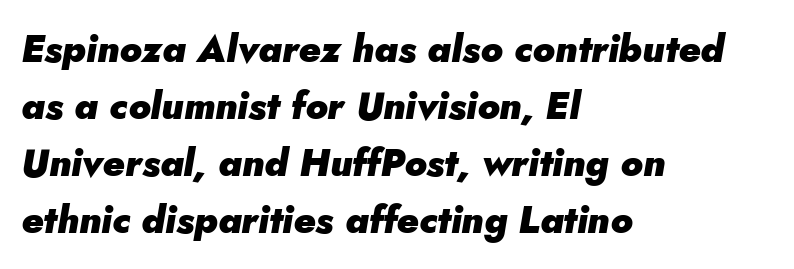
A student would call this left alignment; a typographer would say flush left, rag right. Honestly, the row spacing looks completely unremarkable. Emphasis-style slanted type is in use. Anything drawn beneath the words? Only blank space. Here the designer chose a conventional face with non-uniform glyph widths. The face used here has the dense, thick strokes of a bold.
